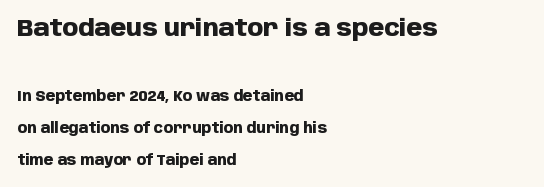
The lines are quadded left. Characters follow at the spacing the type designer built in. Type size steps down from the first block to the second. Students, this is bold: see how much ink each stroke carries. This rendering features lettering with no underline.
